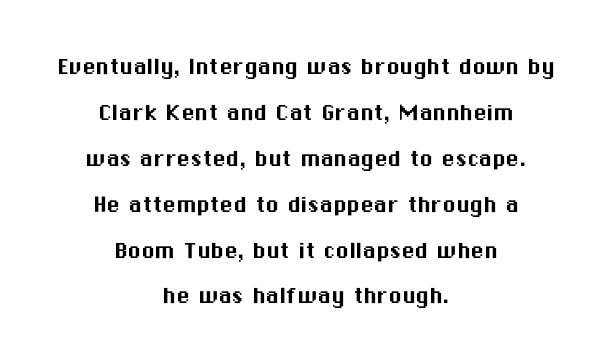
Q: Is the text italic (slanted)? A: No, it is upright.
Q: Is the text underlined? A: No.
Q: How is the paragraph aligned? A: Centered.
Q: Is the spacing between letters normal or unusually wide? A: Normal.
Q: Is the spacing between lines tight, normal or loose? A: Normal.
